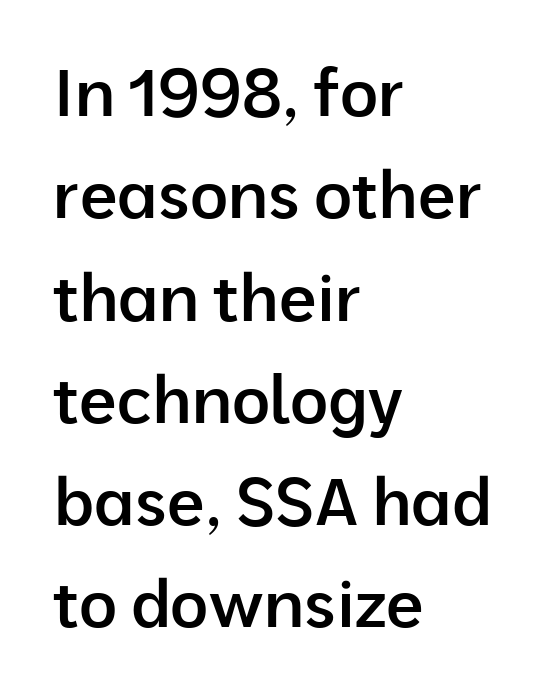
{"serif": "no", "italic": "no", "bold": "semi", "weight": "semibold", "width": "normal", "stroke_contrast": "low", "x_height": "medium", "monospaced": "no", "underline": "no", "align": "left", "line_spacing": "normal", "line_spacing_ratio": 1.55, "letter_spacing": "normal", "letter_spacing_em": 0.0, "glyph_px": 66}
